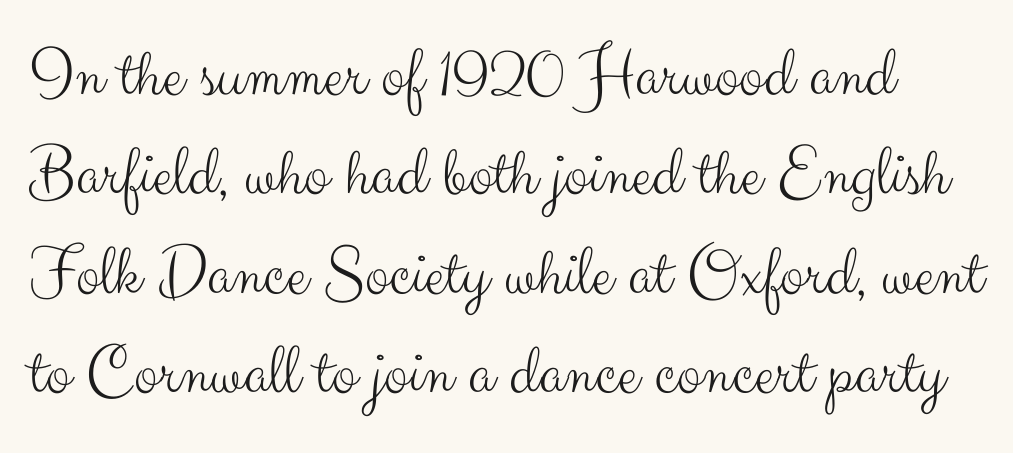
{"serif": "no", "bold": "no", "weight": "light", "width": "normal", "stroke_contrast": "medium", "x_height": "small", "monospaced": "no", "underline": "no", "line_spacing": "normal", "line_spacing_ratio": 1.38, "letter_spacing": "normal", "letter_spacing_em": 0.0, "glyph_px": 72}
